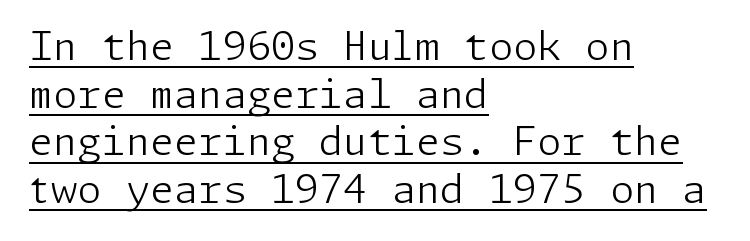
The image shows 39 px light sans-serif type, upright; set left-aligned, line spacing 1.22x, normal letter spacing, underlined; low stroke contrast and a medium x-height.
